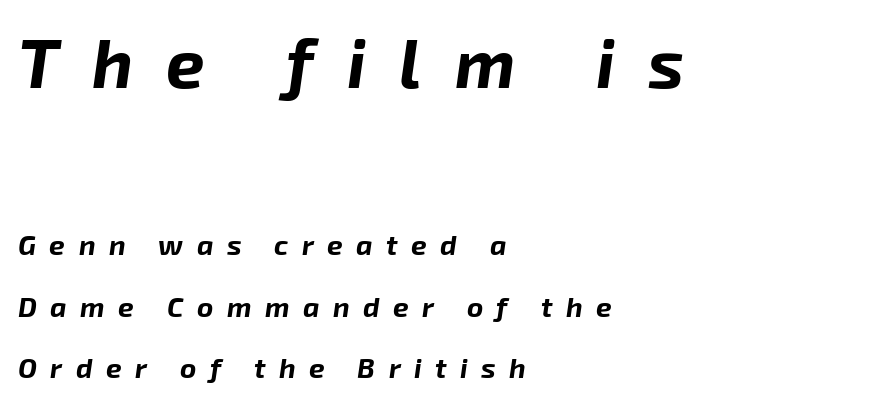
Q: Is the text bold? A: Yes.
Q: Is the text italic (slanted)? A: Yes, it leans right by about 8 degrees.
Q: Is the text underlined? A: No.
Q: How is the paragraph aligned? A: Left-aligned.
Q: Is the spacing between letters normal or unusually wide? A: Unusually wide.
Q: Is the spacing between lines tight, normal or loose? A: Loose.
Q: Which block of text is set in a larger size, the first (top) or the second (bottom)? A: The first (top) one.
Q: Width (condensed, normal, or wide)? A: Normal.
Q: Stroke contrast? A: Low.
Q: x-height? A: Medium.
Q: Monospaced? A: No.
